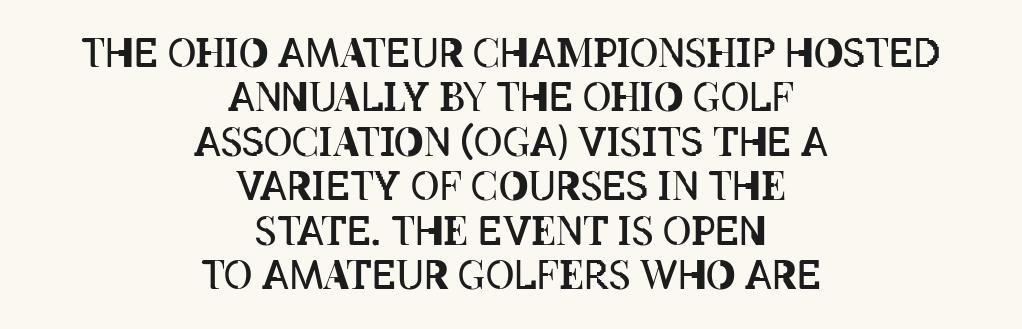
{"italic": "no", "bold": "no", "weight": "regular", "width": "condensed", "stroke_contrast": "low", "x_height": "large", "monospaced": "no", "underline": "no", "align": "center", "line_spacing": "tight", "line_spacing_ratio": 1.14, "letter_spacing": "normal", "letter_spacing_em": 0.0, "glyph_px": 39}
